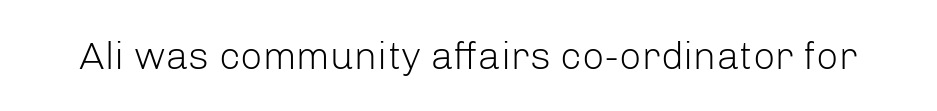
The image shows 39 px light sans-serif type, upright; set normal letter spacing, not underlined; low stroke contrast and a medium x-height.
